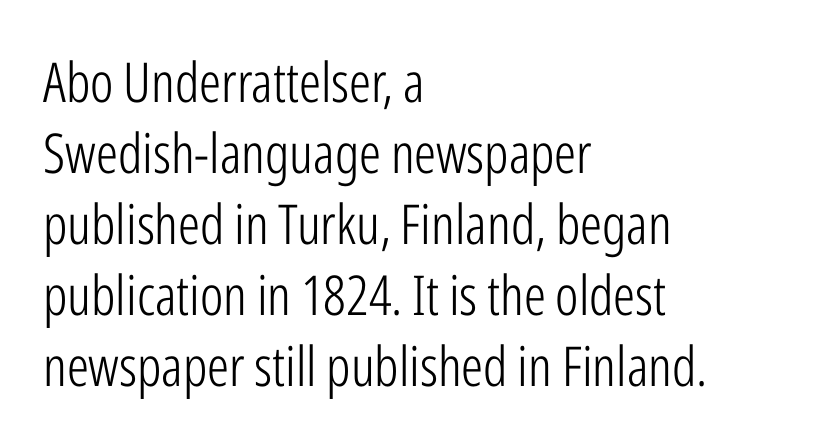
{"serif": "no", "italic": "no", "bold": "no", "weight": "light", "width": "condensed", "stroke_contrast": "low", "x_height": "medium", "monospaced": "no", "underline": "no", "align": "left", "line_spacing": "normal", "line_spacing_ratio": 1.29, "letter_spacing": "normal", "letter_spacing_em": 0.0, "glyph_px": 55}
